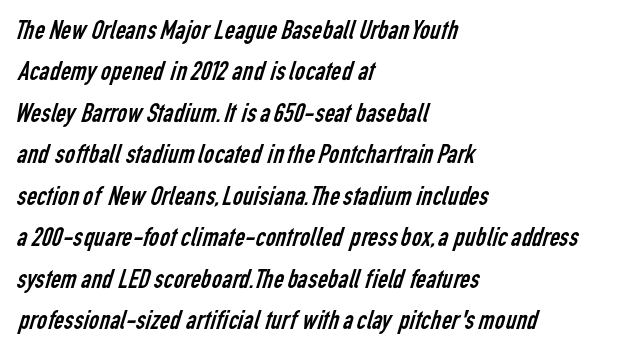
Q: Is the text bold? A: No.
Q: Is the typeface a serif or a sans-serif typeface? A: Sans-serif.
Q: Is the text underlined? A: No.
Q: How is the paragraph aligned? A: Left-aligned.
Q: Is the spacing between letters normal or unusually wide? A: Normal.
Q: Is the spacing between lines tight, normal or loose? A: Normal.
Q: Width (condensed, normal, or wide)? A: Condensed.
Q: Stroke contrast? A: Low.
Q: x-height? A: Medium.
Q: Monospaced? A: No.
